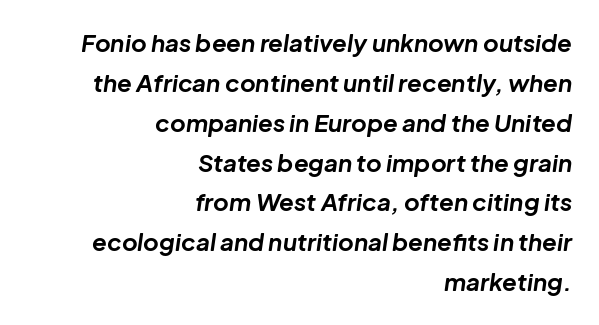
Q: Is the text bold? A: Yes.
Q: Is the text italic (slanted)? A: Yes, it leans right by about 8 degrees.
Q: Is the text underlined? A: No.
Q: How is the paragraph aligned? A: Right-aligned.
Q: Is the spacing between letters normal or unusually wide? A: Normal.
Q: Is the spacing between lines tight, normal or loose? A: Normal.
